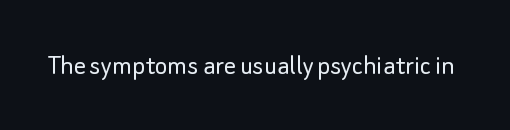
{"serif": "no", "italic": "no", "bold": "no", "weight": "light", "width": "normal", "stroke_contrast": "low", "x_height": "small", "monospaced": "no", "underline": "no", "letter_spacing": "normal", "letter_spacing_em": 0.0, "glyph_px": 30}
